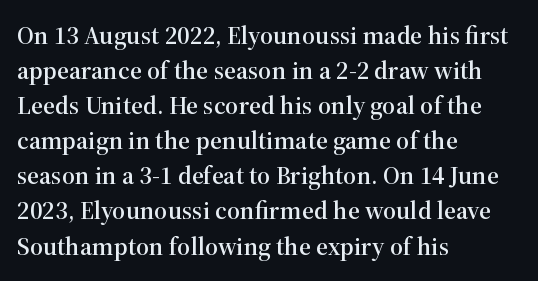
Q: Is the text italic (slanted)? A: No, it is upright.
Q: Is the text underlined? A: No.
Q: How is the paragraph aligned? A: Left-aligned.
Q: Is the spacing between letters normal or unusually wide? A: Normal.
Q: Is the spacing between lines tight, normal or loose? A: Normal.
